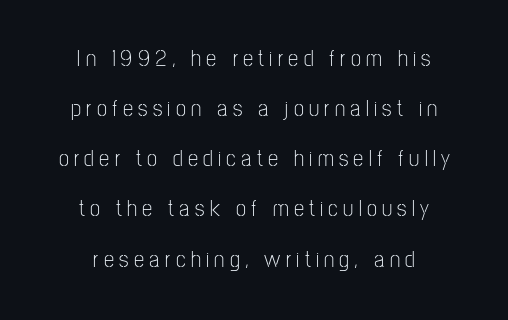
Q: Is the text bold? A: No.
Q: Is the text italic (slanted)? A: No, it is upright.
Q: Is the text underlined? A: No.
Q: How is the paragraph aligned? A: Centered.
Q: Is the spacing between letters normal or unusually wide? A: Unusually wide.
Q: Is the spacing between lines tight, normal or loose? A: Loose.
